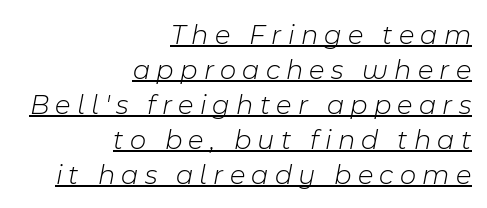
The image shows 28 px light type, italic (leaning right); set right-aligned, normal line spacing (1.25x), unusually wide letter spacing (+0.22 em), underlined; low stroke contrast and a medium x-height.
